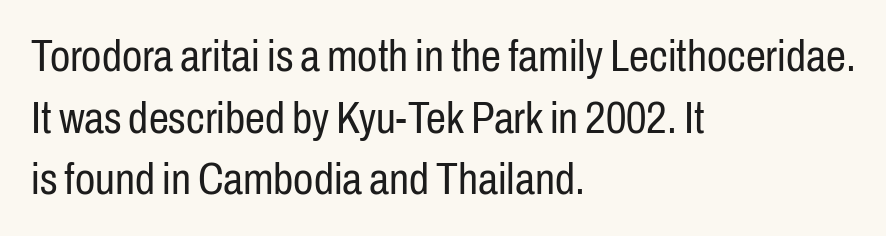
Q: Is the text bold? A: No.
Q: Is the text italic (slanted)? A: No, it is upright.
Q: Is the typeface a serif or a sans-serif typeface? A: Sans-serif.
Q: Is the text underlined? A: No.
Q: How is the paragraph aligned? A: Left-aligned.
Q: Is the spacing between letters normal or unusually wide? A: Normal.
Q: Is the spacing between lines tight, normal or loose? A: Normal.
Q: Width (condensed, normal, or wide)? A: Condensed.
Q: Stroke contrast? A: Low.
Q: x-height? A: Medium.
Q: Monospaced? A: No.
